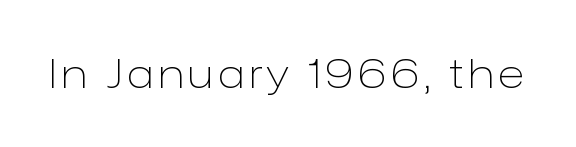
The image shows 40 px light sans-serif type, upright; set not underlined; low stroke contrast and a medium x-height.
